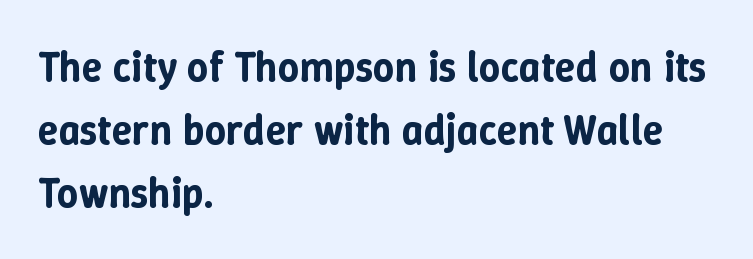
The rendering uses natural spacing where letterforms have individual widths. Clear beneath every line of the passage. Default kerning and tracking; the words read as compact shapes. The block of text has a typical density, with ordinary space between rows.
